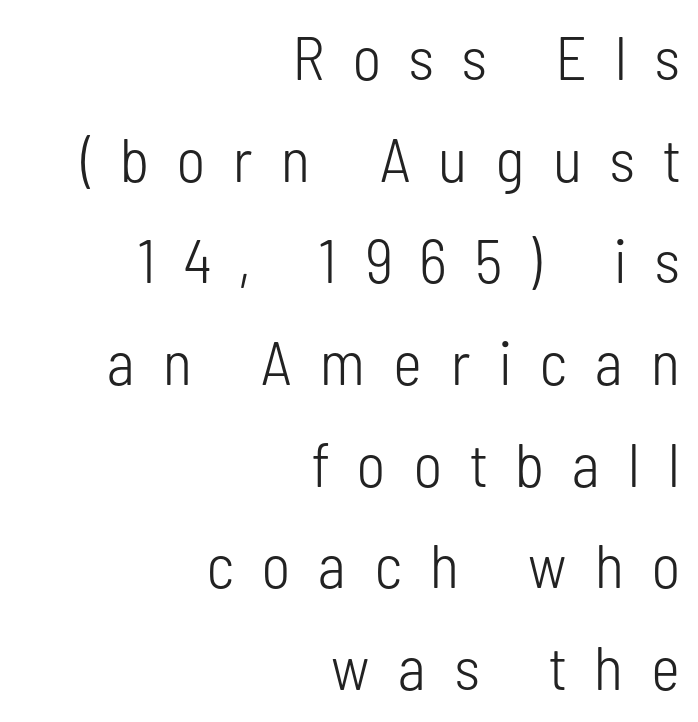
{"serif": "no", "italic": "no", "bold": "no", "weight": "light", "width": "condensed", "stroke_contrast": "low", "x_height": "medium", "monospaced": "no", "underline": "no", "align": "right", "line_spacing": "normal", "line_spacing_ratio": 1.64, "letter_spacing": "wide", "letter_spacing_em": 0.46, "glyph_px": 62}
